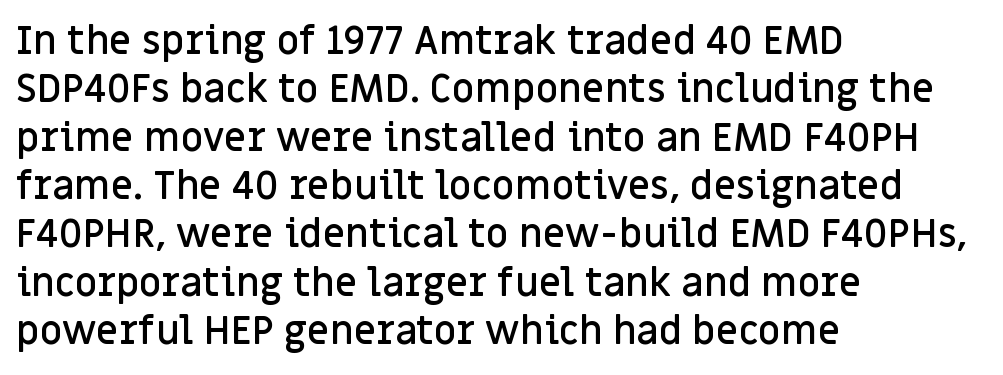
Underline: absent. This rendering uses left alignment, leaving the right contour irregular. Style check: upright. Regarding serifs, this sample does without them. Here the glyphs are tracked normally, forming tight word shapes. This is the in-between weight designers call semibold or demi.
